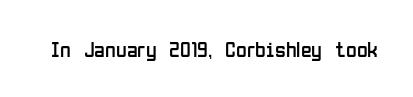
{"italic": "no", "bold": "no", "underline": "no", "letter_spacing": "normal", "letter_spacing_em": 0.0, "glyph_px": 22}
